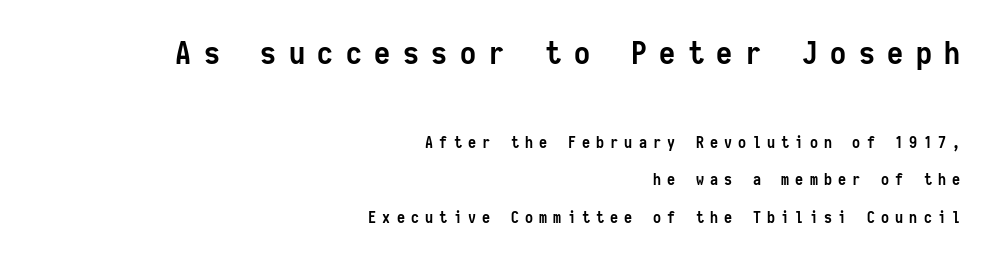
The image shows 32 px semibold, condensed sans-serif type, upright, monospaced; set right-aligned, loose line spacing (2.33x), unusually wide letter spacing (+0.39 em), not underlined; the first (top) block is 2.0x larger; low stroke contrast and a medium x-height.
